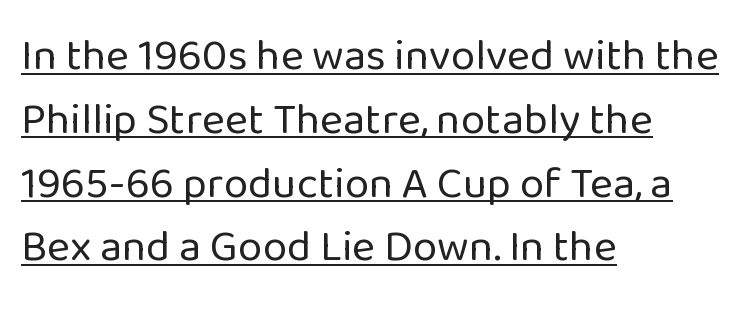
The image shows 44 px regular-weight sans-serif type, upright; set left-aligned, normal line spacing (1.45x), normal letter spacing, underlined; low stroke contrast and a medium x-height.
